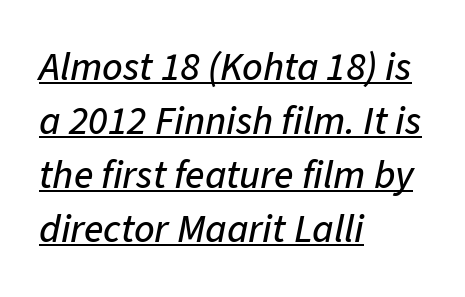
The typography opts for an oblique posture over an upright one. Alignment: flush left. This rendering features underlined lettering. Regarding leading, the lines here are spaced in the standard way.
